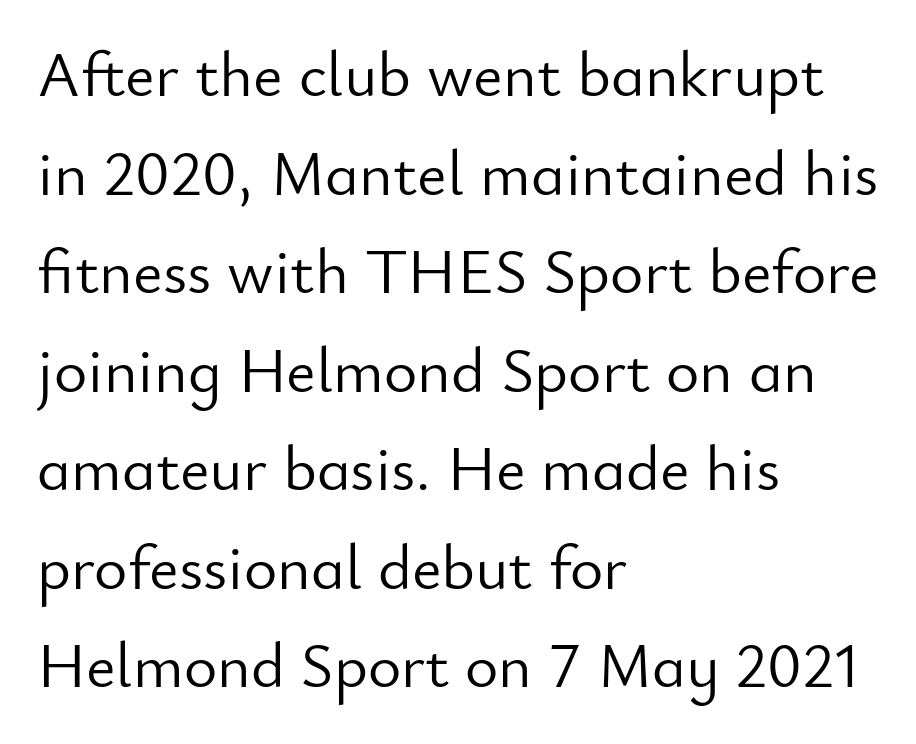
Q: Is the text bold? A: No.
Q: Is the text italic (slanted)? A: No, it is upright.
Q: Is the typeface a serif or a sans-serif typeface? A: Sans-serif.
Q: Is the text underlined? A: No.
Q: How is the paragraph aligned? A: Left-aligned.
Q: Is the spacing between letters normal or unusually wide? A: Normal.
Q: Is the spacing between lines tight, normal or loose? A: Normal.
Q: Width (condensed, normal, or wide)? A: Normal.
Q: Stroke contrast? A: Low.
Q: x-height? A: Small.
Q: Monospaced? A: No.
